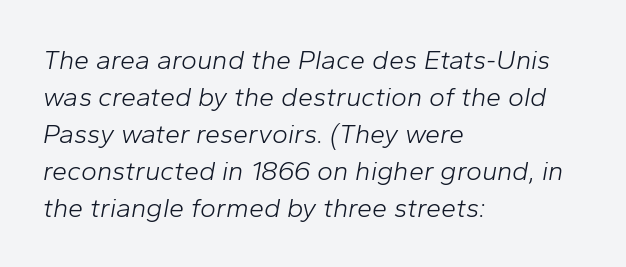
Q: Is the text bold? A: No.
Q: Is the text italic (slanted)? A: Yes, it leans right by about 10 degrees.
Q: Is the text underlined? A: No.
Q: How is the paragraph aligned? A: Left-aligned.
Q: Is the spacing between letters normal or unusually wide? A: Normal.
Q: Is the spacing between lines tight, normal or loose? A: Normal.
